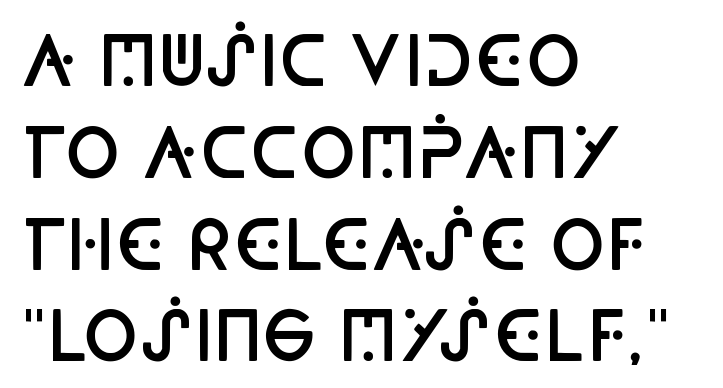
{"serif": "no", "italic": "no", "bold": "semi", "weight": "semibold", "width": "condensed", "stroke_contrast": "low", "x_height": "large", "monospaced": "no", "underline": "no", "align": "left", "line_spacing": "normal", "line_spacing_ratio": 1.37, "letter_spacing": "normal", "letter_spacing_em": 0.0, "glyph_px": 67}
